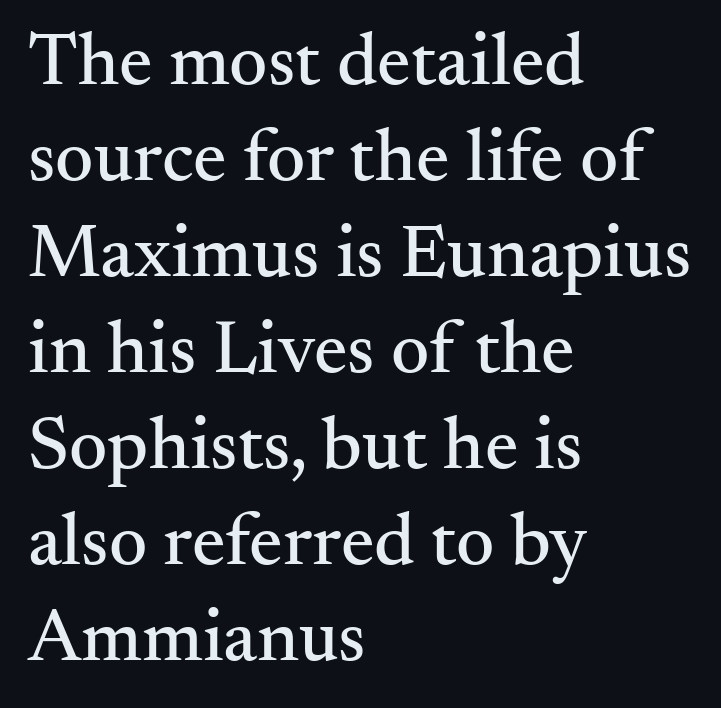
The image shows 75 px serif type, upright; set left-aligned, normal line spacing (1.28x), normal letter spacing, not underlined; medium stroke contrast and a small x-height.
